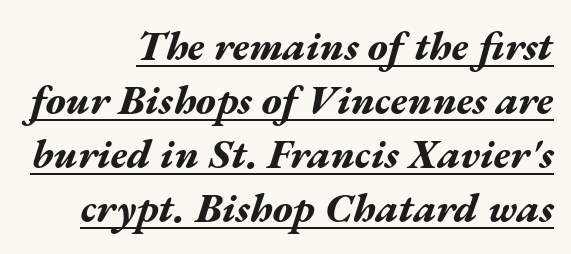
{"italic": "yes", "lean": "right", "slant_degrees": 17, "bold": "yes", "weight": "bold", "width": "wide", "stroke_contrast": "medium", "x_height": "medium", "monospaced": "no", "underline": "yes", "align": "right", "line_spacing": "normal", "line_spacing_ratio": 1.32, "letter_spacing": "normal", "letter_spacing_em": 0.0, "glyph_px": 41}
